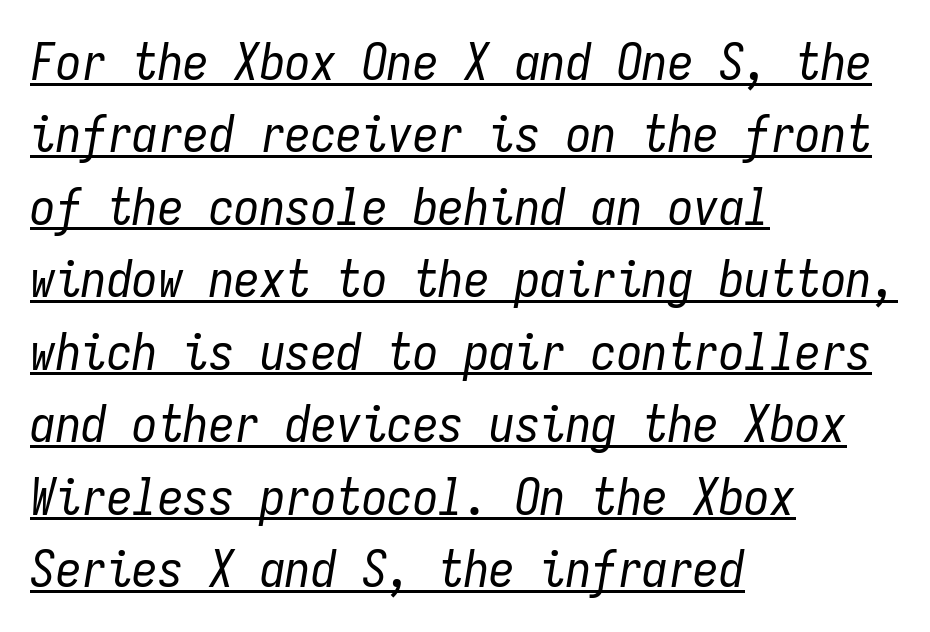
{"italic": "yes", "lean": "right", "slant_degrees": 9, "bold": "no", "weight": "regular", "width": "condensed", "stroke_contrast": "low", "x_height": "medium", "monospaced": "yes", "underline": "yes", "align": "left", "line_spacing": "normal", "line_spacing_ratio": 1.42, "letter_spacing": "normal", "letter_spacing_em": 0.0, "glyph_px": 51}
